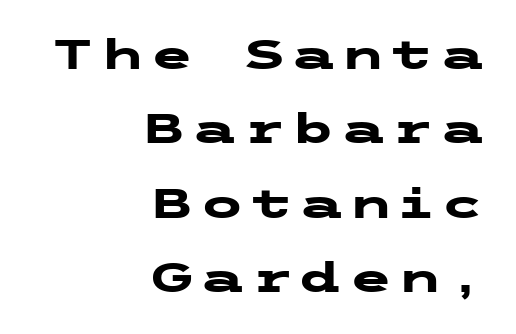
The image shows 40 px heavy, wide sans-serif type, upright; set right-aligned, line spacing 1.86x, not underlined; low stroke contrast and a medium x-height.
